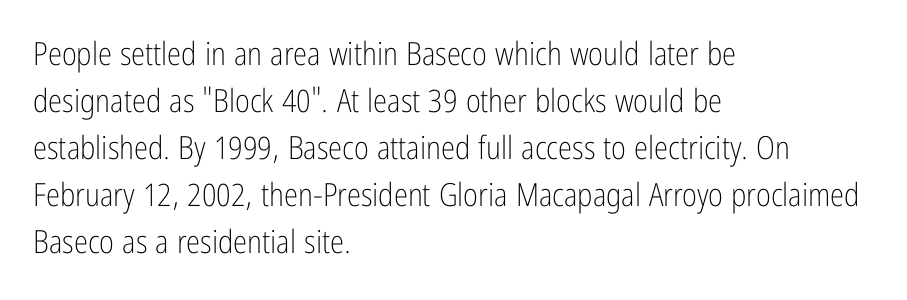
The font's upright variant was chosen for this text. No feet cap the strokes, marking this as sans-serif type. You could not count columns in this text — the font is proportionally spaced. Glance below the letters and you will spot only blank space.
